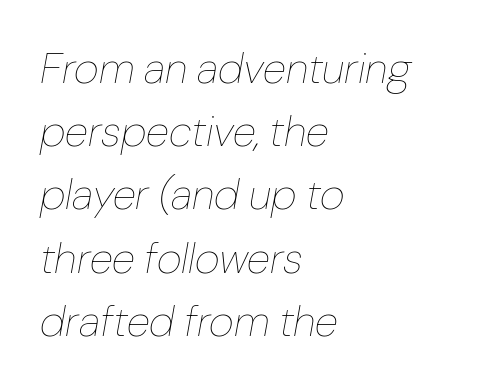
Italic: yes, the glyphs are oblique. Default kerning and tracking; the words read as compact shapes. Visually the block forms a straight wall on the left and a jagged coastline on the right. Looks like regular typesetting: each glyph gets only the width it needs.
